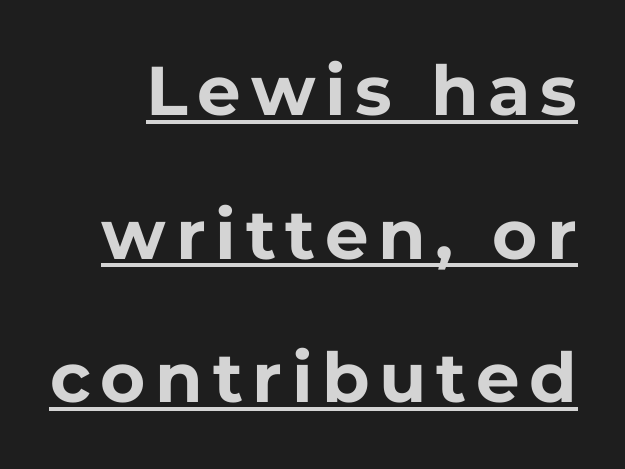
The image shows 69 px bold sans-serif type, upright; set loose line spacing (2.08x), underlined; low stroke contrast and a medium x-height.
